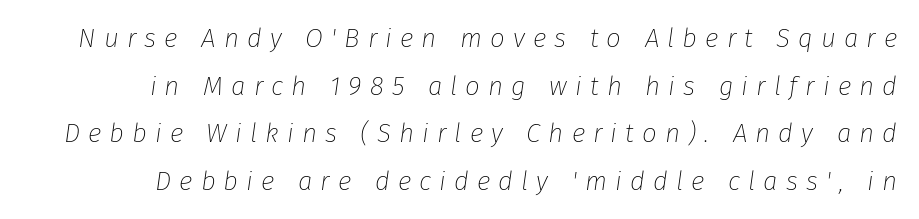
{"italic": "yes", "lean": "right", "slant_degrees": 8, "bold": "no", "underline": "no", "line_spacing_ratio": 1.83, "letter_spacing": "wide", "letter_spacing_em": 0.31, "glyph_px": 26}
